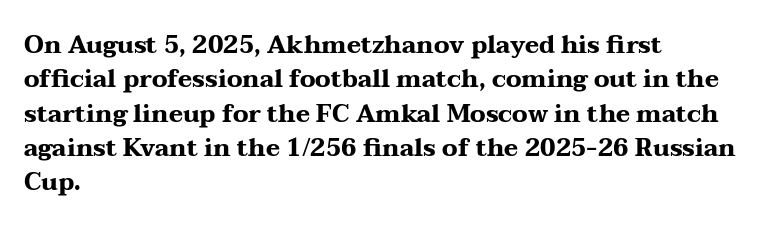
The passage shown is emphatically bold. The space directly below the letters is spotless. Italic? Not at all — the glyphs are vertical. The block of text has a typical density, with ordinary space between rows.
